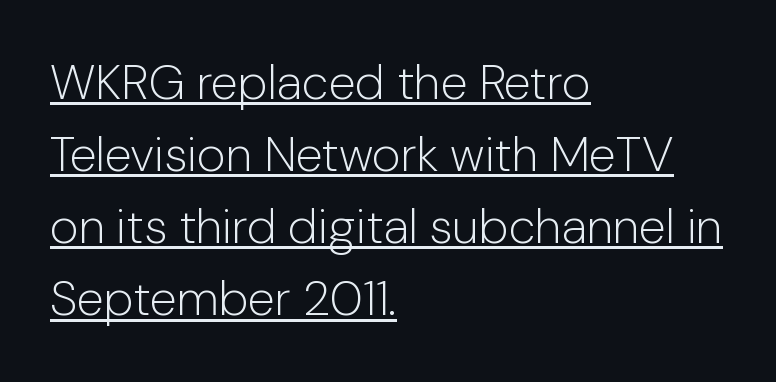
The image shows 49 px light sans-serif type, upright; set left-aligned, normal line spacing (1.47x), normal letter spacing, underlined; low stroke contrast and a medium x-height.
